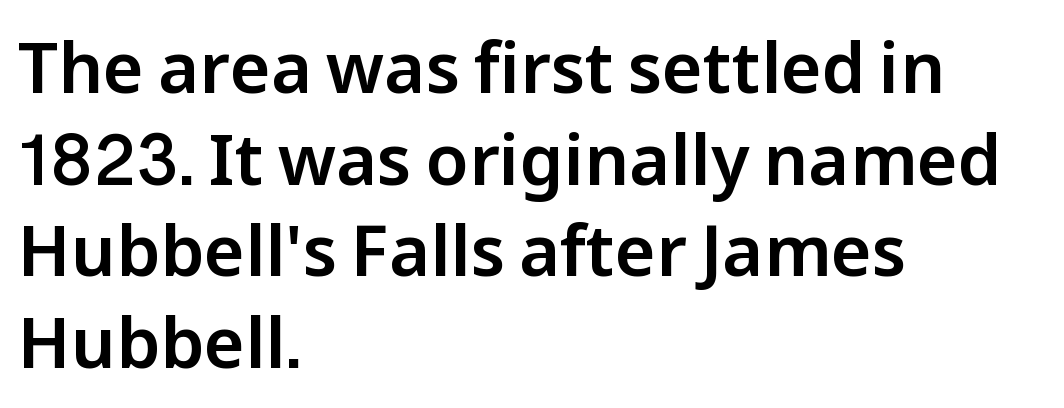
I'd call this a sans setting — the letters go barefoot. The rag falls on the right side of this text block. The specimen reads as upright at a glance. A typesetter would call this leading conventional body-copy spacing. The letters advance in unequal steps, a hallmark of proportional type. Standard letterfit; no display-style spreading of the glyphs.
